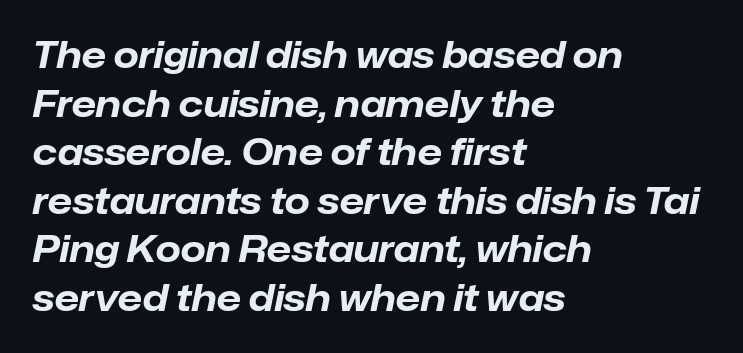
{"italic": "yes", "lean": "right", "slant_degrees": 12, "bold": "yes", "weight": "bold", "width": "normal", "stroke_contrast": "low", "x_height": "medium", "monospaced": "no", "underline": "no", "align": "left", "line_spacing": "normal", "line_spacing_ratio": 1.35, "letter_spacing": "normal", "letter_spacing_em": 0.0, "glyph_px": 36}
